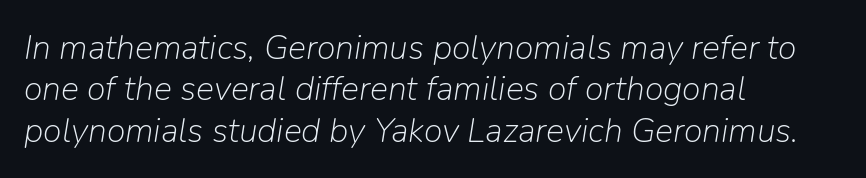
{"italic": "yes", "lean": "right", "slant_degrees": 9, "bold": "no", "weight": "light", "width": "normal", "stroke_contrast": "low", "x_height": "medium", "monospaced": "no", "underline": "no", "align": "left", "line_spacing_ratio": 1.22, "letter_spacing": "normal", "letter_spacing_em": 0.0, "glyph_px": 34}
